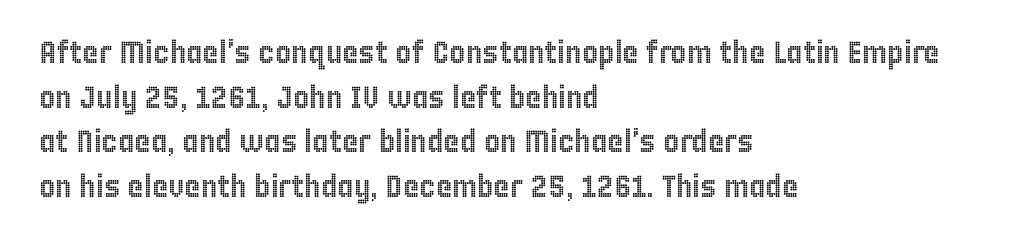
Q: Is the text italic (slanted)? A: No, it is upright.
Q: Is the text underlined? A: No.
Q: How is the paragraph aligned? A: Left-aligned.
Q: Is the spacing between letters normal or unusually wide? A: Normal.
Q: Is the spacing between lines tight, normal or loose? A: Normal.
Q: Width (condensed, normal, or wide)? A: Condensed.
Q: x-height? A: Large.
Q: Monospaced? A: No.
